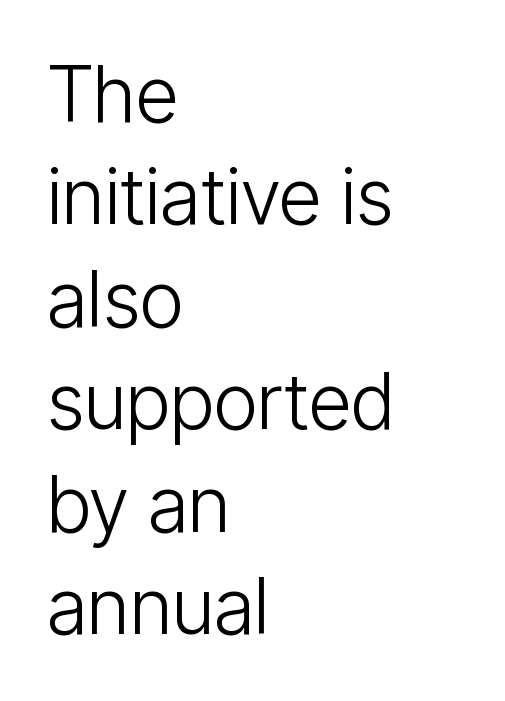
Visually the block forms a straight wall on the left and a jagged coastline on the right. The passage shown has conventional tracking throughout. Style check: upright. Do the characters align in a grid? No, the font is proportional.
